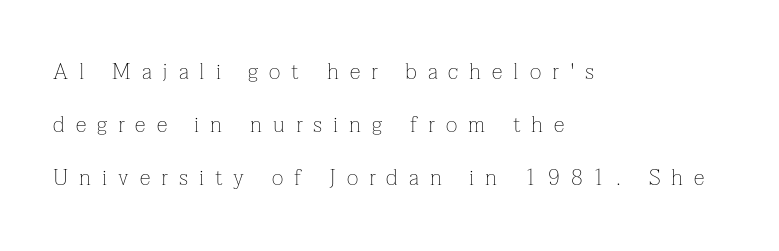
Is the letter spacing exaggerated? Yes — the characters are pushed far apart. Ascenders rise straight up at ninety degrees. No extra ink here — the face is not bold. These lines are set flush left with a ragged right edge. Reading down the column, the eye jumps a long way to each next line.
